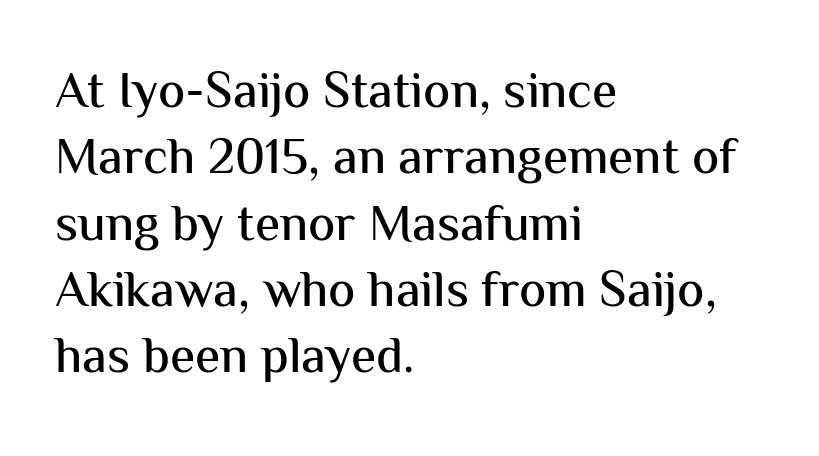
The image shows 51 px sans-serif type, upright; set left-aligned, normal line spacing (1.3x), normal letter spacing, not underlined; medium stroke contrast and a medium x-height.
